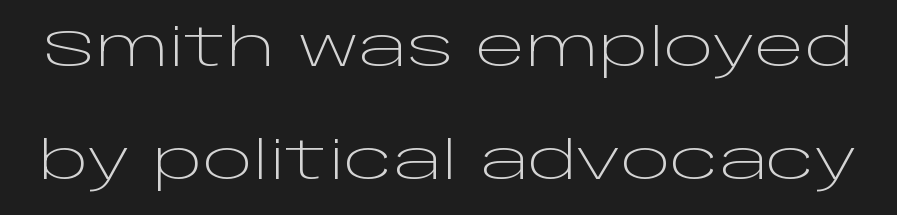
The image shows 53 px light, wide sans-serif type, upright; set loose line spacing (2.13x), normal letter spacing, not underlined; low stroke contrast and a large x-height.
